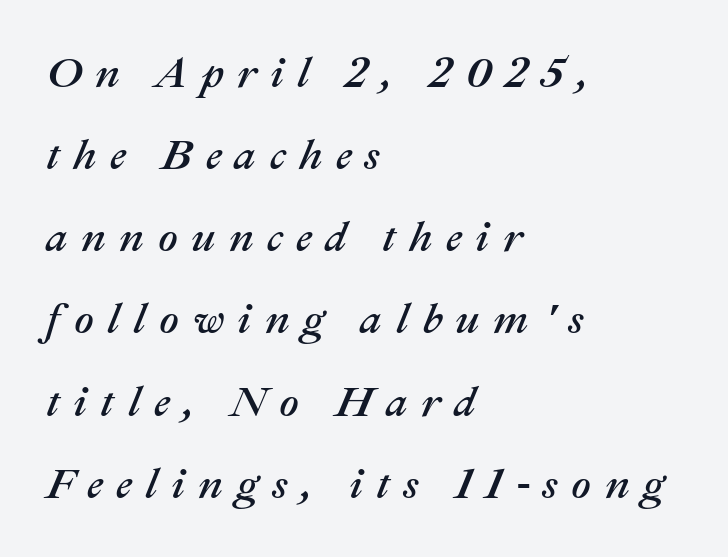
The image shows 43 px text type, italic (leaning right); set left-aligned, loose line spacing (1.91x), unusually wide letter spacing (+0.31 em), not underlined; medium stroke contrast and a medium x-height.
